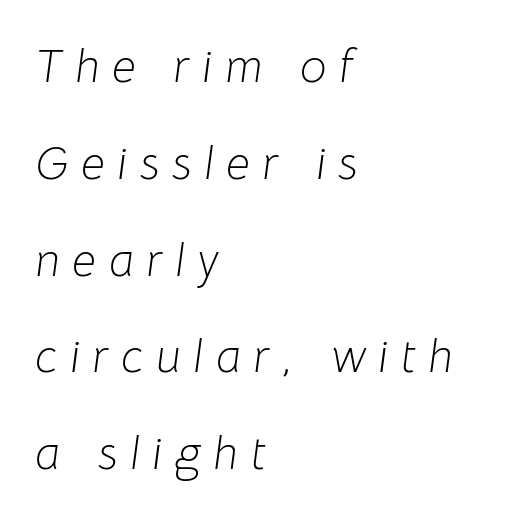
{"italic": "yes", "lean": "right", "slant_degrees": 8, "bold": "no", "weight": "light", "width": "normal", "stroke_contrast": "low", "x_height": "medium", "monospaced": "no", "underline": "no", "align": "left", "line_spacing": "loose", "line_spacing_ratio": 2.06, "letter_spacing": "wide", "letter_spacing_em": 0.27, "glyph_px": 47}
